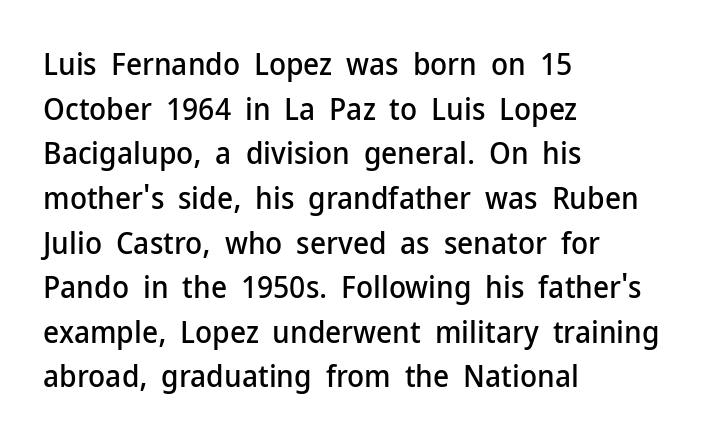
{"serif": "no", "italic": "no", "width": "normal", "stroke_contrast": "low", "x_height": "medium", "monospaced": "no", "underline": "no", "align": "left", "line_spacing": "normal", "line_spacing_ratio": 1.44, "letter_spacing": "normal", "letter_spacing_em": 0.0, "glyph_px": 31}
